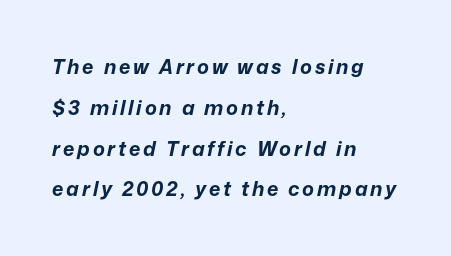
The image shows 20 px bold type, italic (leaning right); set left-aligned, loose line spacing (2.04x), not underlined.
